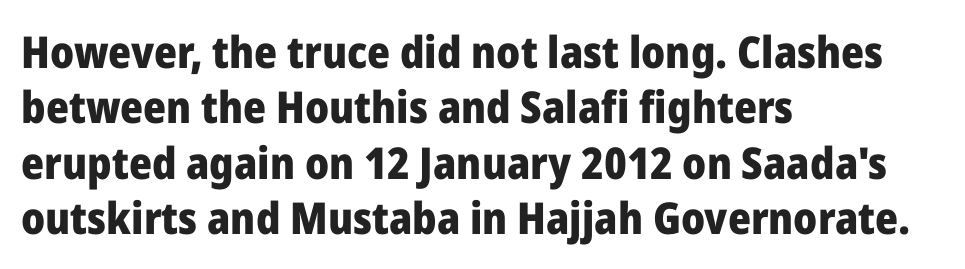
Q: Is the text bold? A: Yes.
Q: Is the text italic (slanted)? A: No, it is upright.
Q: Is the typeface a serif or a sans-serif typeface? A: Sans-serif.
Q: Is the text underlined? A: No.
Q: How is the paragraph aligned? A: Left-aligned.
Q: Is the spacing between letters normal or unusually wide? A: Normal.
Q: Is the spacing between lines tight, normal or loose? A: Normal.
Q: Width (condensed, normal, or wide)? A: Normal.
Q: Stroke contrast? A: Low.
Q: x-height? A: Medium.
Q: Monospaced? A: No.
